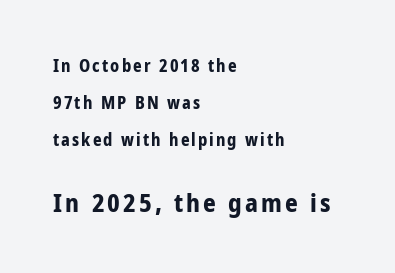
{"italic": "no", "bold": "yes", "underline": "no", "align": "left", "line_spacing": "loose", "line_spacing_ratio": 2.19, "larger_block": "second", "size_ratio": 1.47, "glyph_px": 25}
